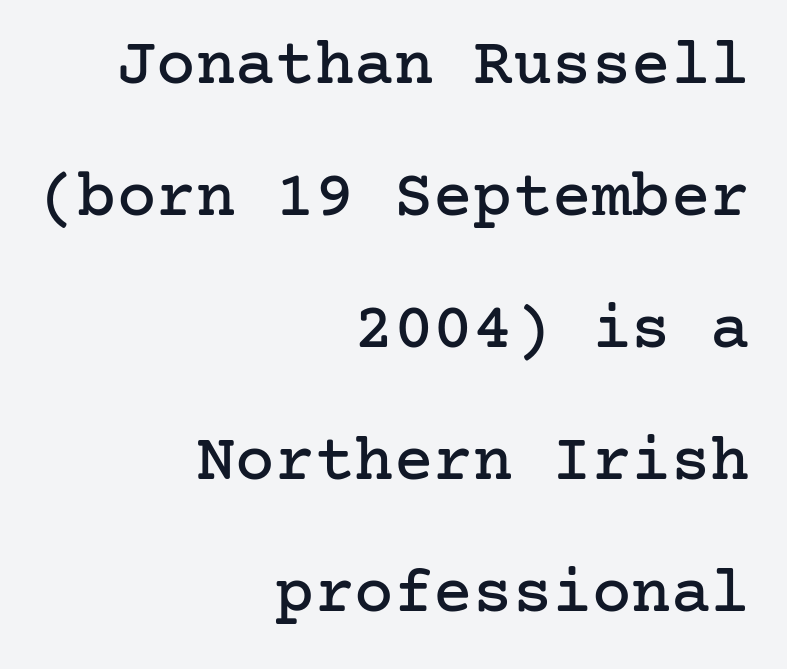
The image shows 66 px serif type, upright; set right-aligned, loose line spacing (2.0x), normal letter spacing, not underlined; low stroke contrast and a medium x-height.
